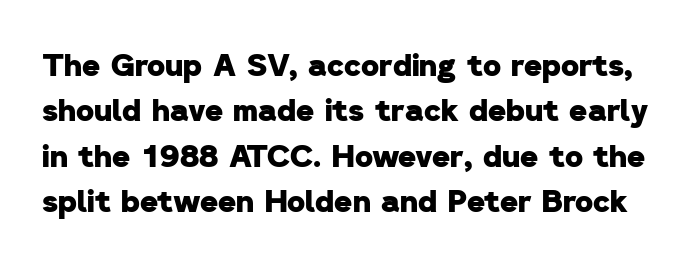
Q: Is the text bold? A: Yes.
Q: Is the typeface a serif or a sans-serif typeface? A: Sans-serif.
Q: Is the text underlined? A: No.
Q: Is the spacing between letters normal or unusually wide? A: Normal.
Q: Is the spacing between lines tight, normal or loose? A: Normal.
Q: Width (condensed, normal, or wide)? A: Normal.
Q: Stroke contrast? A: Low.
Q: x-height? A: Medium.
Q: Monospaced? A: No.
